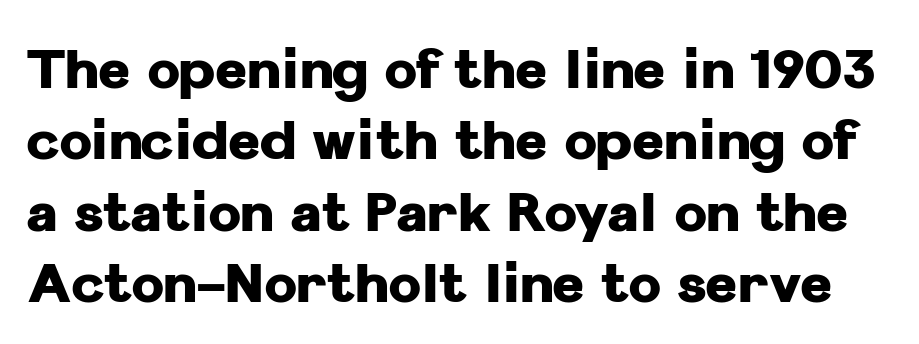
{"serif": "no", "italic": "no", "bold": "yes", "weight": "heavy", "width": "normal", "stroke_contrast": "low", "x_height": "medium", "monospaced": "no", "underline": "no", "line_spacing": "normal", "line_spacing_ratio": 1.3, "letter_spacing": "normal", "letter_spacing_em": 0.0, "glyph_px": 55}
